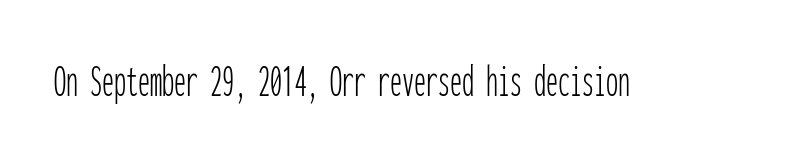
Q: Is the text bold? A: No.
Q: Is the text italic (slanted)? A: No, it is upright.
Q: Is the typeface a serif or a sans-serif typeface? A: Sans-serif.
Q: Is the text underlined? A: No.
Q: Is the spacing between letters normal or unusually wide? A: Normal.
Q: Width (condensed, normal, or wide)? A: Condensed.
Q: Stroke contrast? A: Low.
Q: x-height? A: Medium.
Q: Monospaced? A: Yes.
